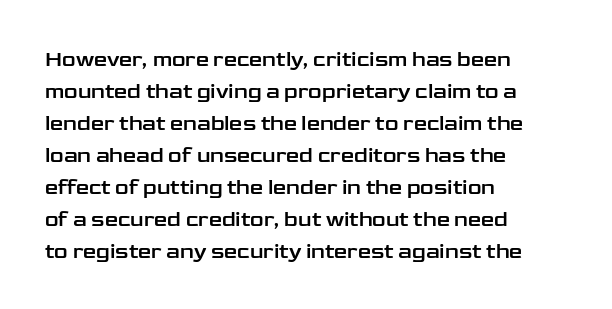
Spacing between characters is what you'd get straight out of the box. This sample is left-justified, so line endings fall wherever the words run out. Has an underline been added? It has not. Evenly set lines give the paragraph a standard silhouette. You can tell it's not italic because the verticals are truly vertical.
